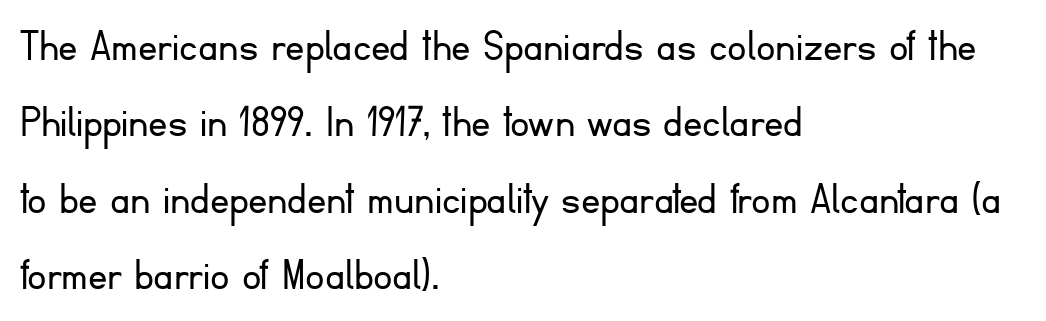
The image shows 48 px light sans-serif type, upright; set left-aligned, normal line spacing (1.59x), normal letter spacing, not underlined; low stroke contrast and a small x-height.
